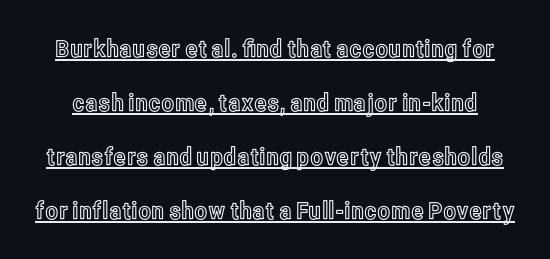
Nothing unusual about the tracking: characters are spaced as the font intends. The specimen reads as upright at a glance. Quick note: underline on. Quick note: interline space is abundant.
